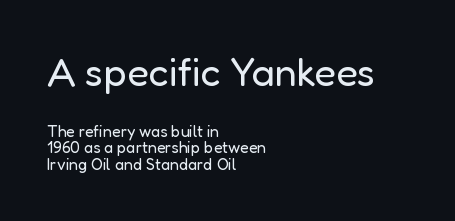
Q: Is the text bold? A: No.
Q: Is the text italic (slanted)? A: No, it is upright.
Q: Is the typeface a serif or a sans-serif typeface? A: Sans-serif.
Q: Is the text underlined? A: No.
Q: How is the paragraph aligned? A: Left-aligned.
Q: Is the spacing between letters normal or unusually wide? A: Normal.
Q: Is the spacing between lines tight, normal or loose? A: Tight.
Q: Which block of text is set in a larger size, the first (top) or the second (bottom)? A: The first (top) one.
Q: Width (condensed, normal, or wide)? A: Normal.
Q: Stroke contrast? A: Low.
Q: x-height? A: Medium.
Q: Monospaced? A: No.
